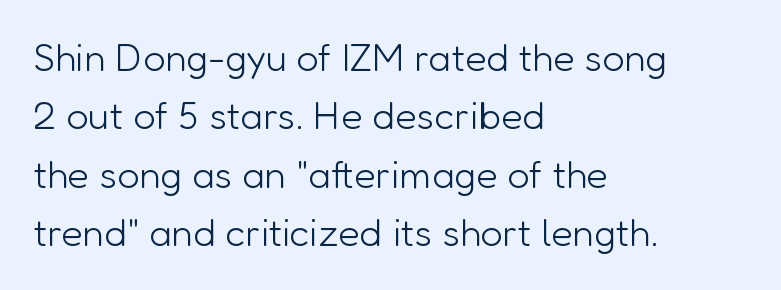
The image shows 39 px light sans-serif type, upright; set left-aligned, normal line spacing (1.5x), normal letter spacing, not underlined; low stroke contrast and a medium x-height.
